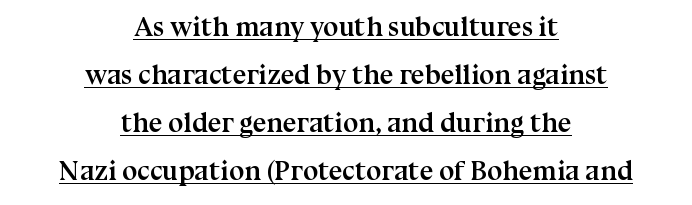
The image shows 27 px bold type, upright; set centered, line spacing 1.78x, normal letter spacing, underlined.
